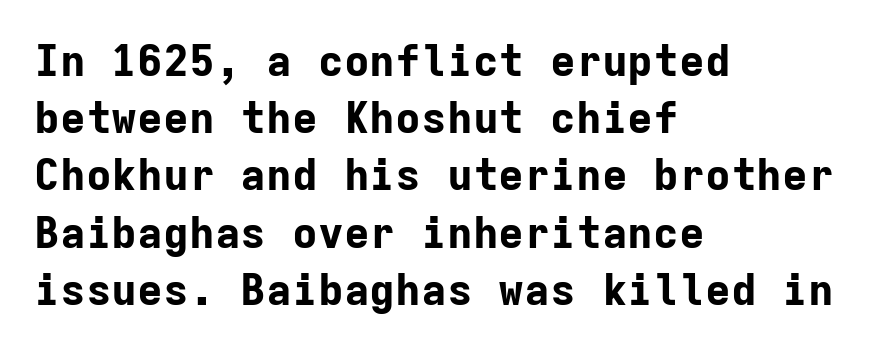
The lines sit at an ordinary, default distance from one another. Check where the strokes stop: nothing finishes them off — pure sans. Here the glyphs are tracked normally, forming tight word shapes. Monospaced: the letters line up in strict vertical columns.
